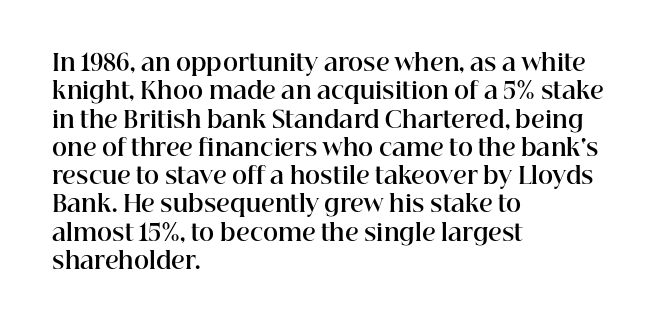
The image shows 23 px bold type, upright; set left-aligned, line spacing 1.23x, normal letter spacing, not underlined.
